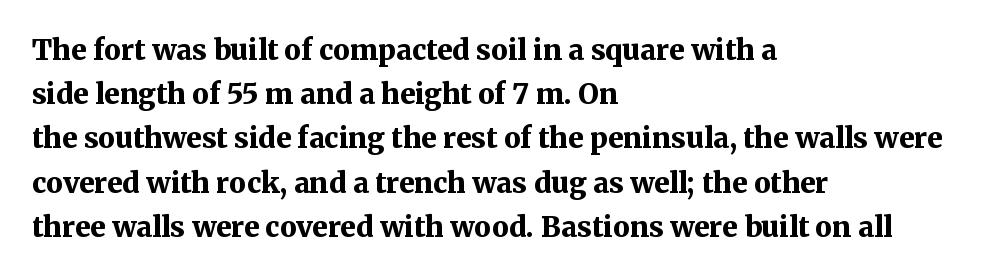
Beneath every word, the page is bare. Rendered with straight, roman letterforms. Reading down the column, the eye jumps a familiar distance to each next line. Spacing between characters is what you'd get straight out of the box.
